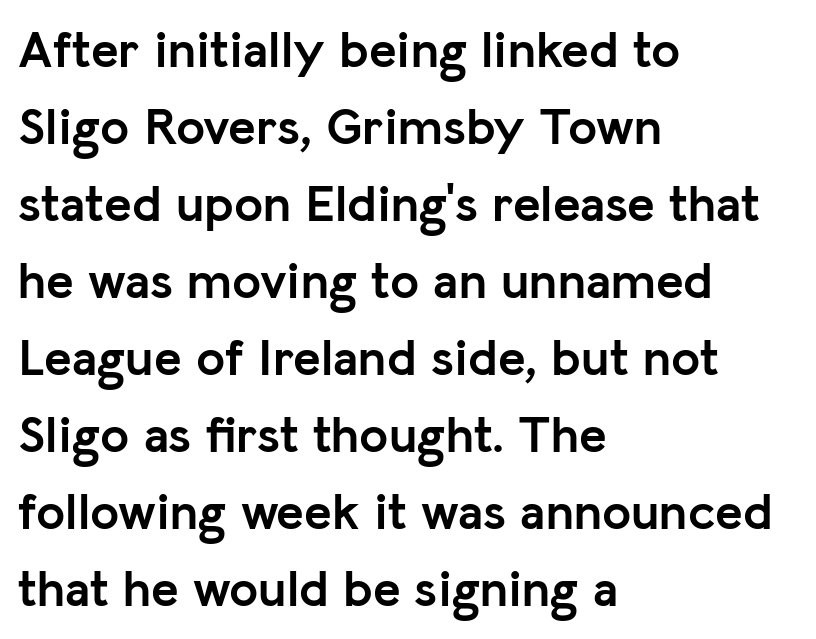
Q: Is the text bold? A: Yes.
Q: Is the text italic (slanted)? A: No, it is upright.
Q: Is the typeface a serif or a sans-serif typeface? A: Sans-serif.
Q: Is the text underlined? A: No.
Q: How is the paragraph aligned? A: Left-aligned.
Q: Is the spacing between letters normal or unusually wide? A: Normal.
Q: Is the spacing between lines tight, normal or loose? A: Normal.
Q: Width (condensed, normal, or wide)? A: Normal.
Q: Stroke contrast? A: Low.
Q: x-height? A: Medium.
Q: Monospaced? A: No.
